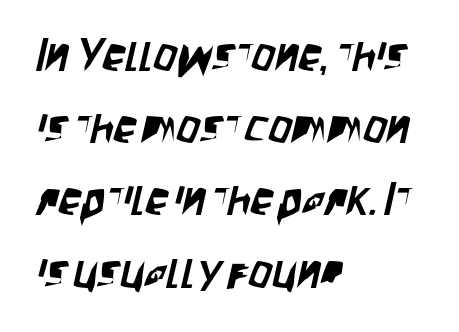
The image shows 46 px condensed sans-serif type; set left-aligned, normal line spacing (1.57x), normal letter spacing, not underlined; low stroke contrast and a large x-height.
